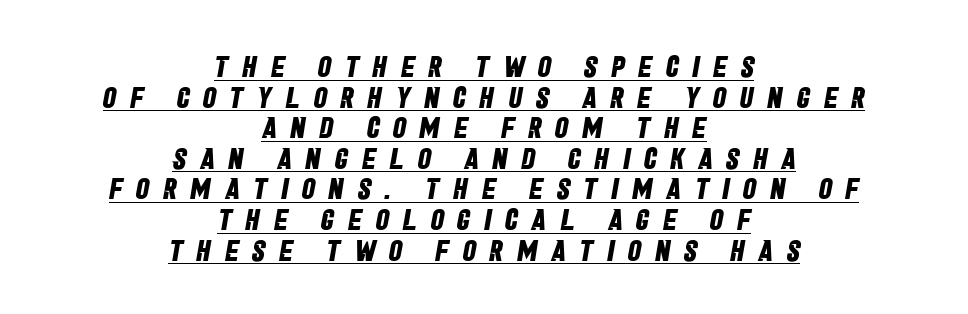
{"serif": "no", "bold": "yes", "weight": "bold", "width": "condensed", "stroke_contrast": "low", "x_height": "large", "monospaced": "no", "underline": "yes", "align": "center", "line_spacing": "tight", "line_spacing_ratio": 1.02, "letter_spacing": "wide", "letter_spacing_em": 0.46, "glyph_px": 30}
